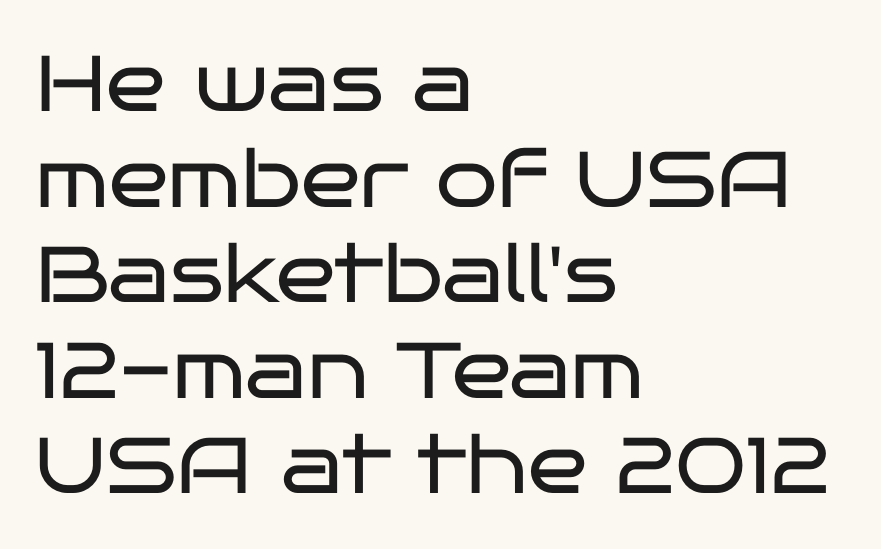
The image shows 79 px regular-weight, wide sans-serif type, upright; set left-aligned, line spacing 1.21x, normal letter spacing, not underlined; low stroke contrast and a large x-height.
